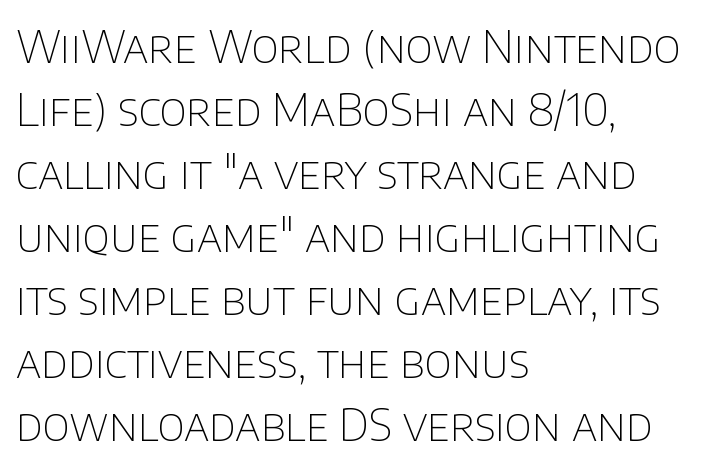
Descender tails drop into unmarked territory. Check where the strokes stop: nothing finishes them off — pure sans. On a weight scale, this lands at 450 or below. This rendering leaves character spacing at its baseline value. The letters stand straight up with perfectly vertical stems.
